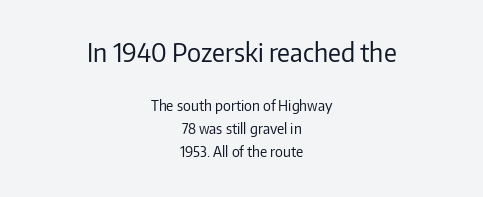
Q: Is the text bold? A: No.
Q: Is the text italic (slanted)? A: No, it is upright.
Q: Is the text underlined? A: No.
Q: How is the paragraph aligned? A: Centered.
Q: Is the spacing between letters normal or unusually wide? A: Normal.
Q: Is the spacing between lines tight, normal or loose? A: Normal.
Q: Which block of text is set in a larger size, the first (top) or the second (bottom)? A: The first (top) one.
